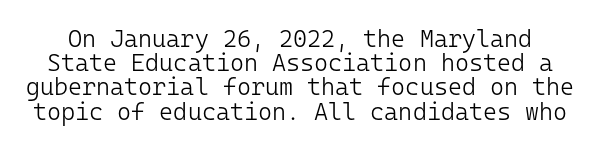
The image shows 24 px text type, upright; set tight line spacing (1.01x), normal letter spacing, not underlined.
